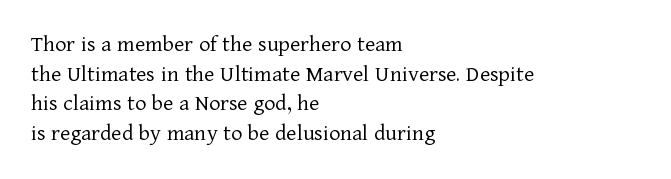
Q: Is the text bold? A: No.
Q: Is the text italic (slanted)? A: No, it is upright.
Q: Is the text underlined? A: No.
Q: How is the paragraph aligned? A: Left-aligned.
Q: Is the spacing between letters normal or unusually wide? A: Normal.
